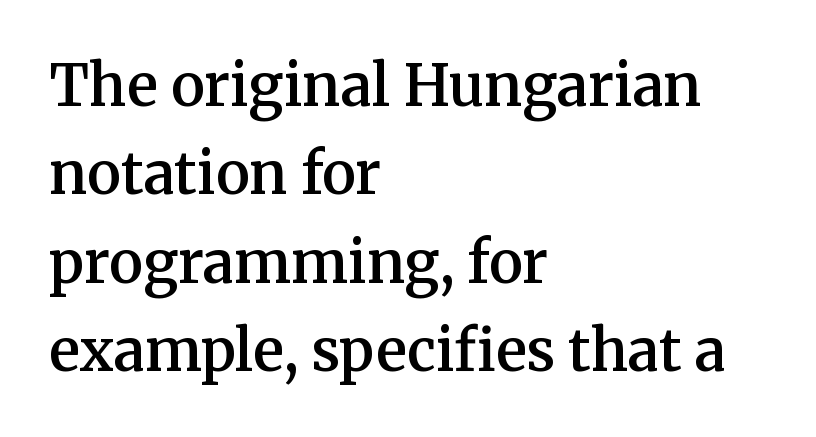
Q: Is the text bold? A: Semi-bold.
Q: Is the text italic (slanted)? A: No, it is upright.
Q: Is the typeface a serif or a sans-serif typeface? A: Serif.
Q: Is the text underlined? A: No.
Q: How is the paragraph aligned? A: Left-aligned.
Q: Is the spacing between letters normal or unusually wide? A: Normal.
Q: Is the spacing between lines tight, normal or loose? A: Normal.
Q: Width (condensed, normal, or wide)? A: Normal.
Q: Stroke contrast? A: Medium.
Q: x-height? A: Medium.
Q: Monospaced? A: No.
